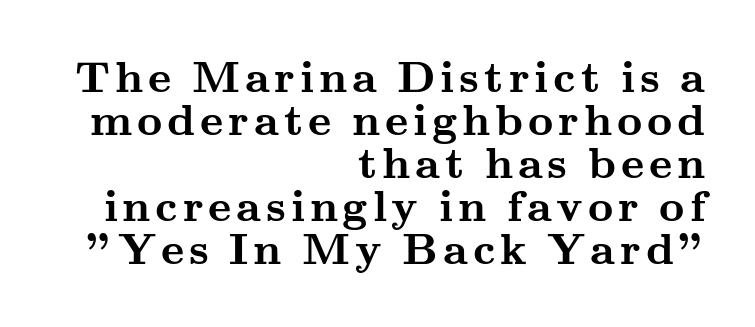
The image shows 44 px semibold, wide serif type, upright; set right-aligned, tight line spacing (0.98x), not underlined; medium stroke contrast and a small x-height.
